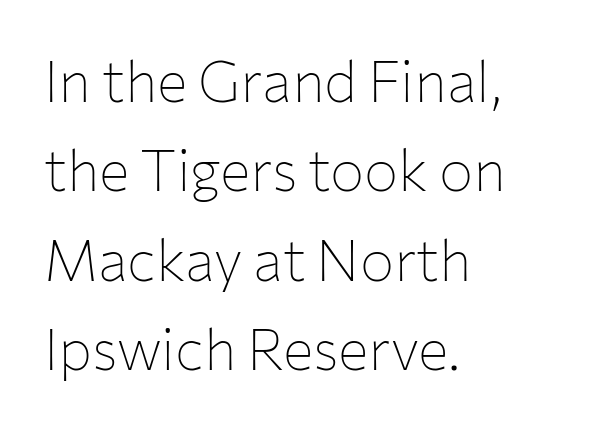
{"serif": "no", "italic": "no", "bold": "no", "weight": "thin", "width": "normal", "stroke_contrast": "low", "x_height": "medium", "monospaced": "no", "underline": "no", "align": "left", "line_spacing": "normal", "line_spacing_ratio": 1.57, "letter_spacing": "normal", "letter_spacing_em": 0.0, "glyph_px": 57}
